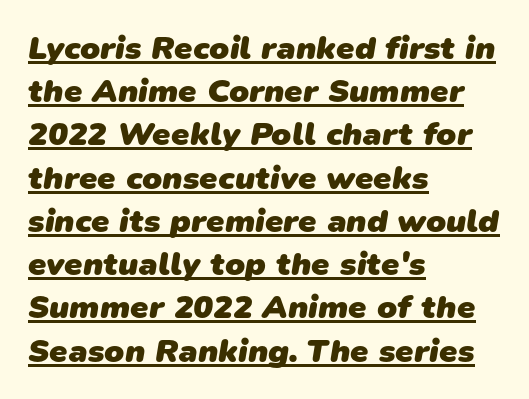
The image shows 33 px heavy sans-serif type; set left-aligned, normal line spacing (1.31x), normal letter spacing, underlined; low stroke contrast and a medium x-height.
